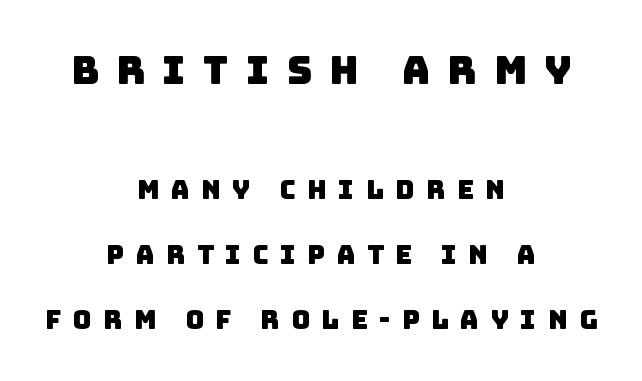
{"serif": "no", "width": "normal", "stroke_contrast": "low", "x_height": "large", "monospaced": "no", "underline": "no", "align": "center", "line_spacing": "loose", "line_spacing_ratio": 2.49, "letter_spacing": "wide", "letter_spacing_em": 0.44, "larger_block": "first", "size_ratio": 1.5, "glyph_px": 39}
